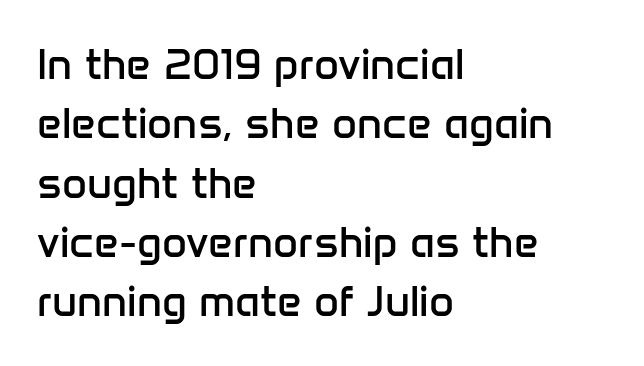
{"serif": "no", "italic": "no", "bold": "no", "weight": "regular", "width": "normal", "stroke_contrast": "low", "x_height": "medium", "monospaced": "no", "underline": "no", "align": "left", "line_spacing": "normal", "line_spacing_ratio": 1.38, "letter_spacing": "normal", "letter_spacing_em": 0.0, "glyph_px": 43}
